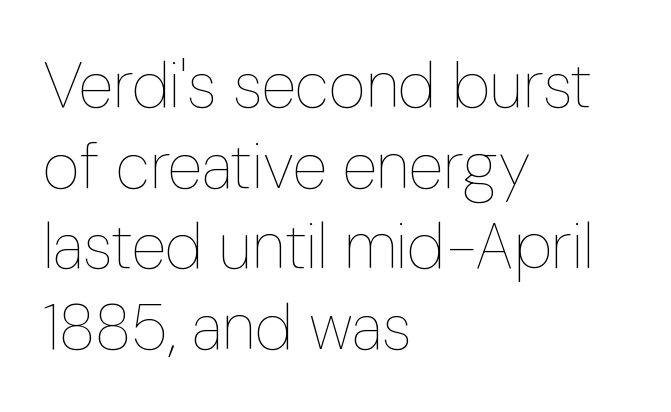
{"italic": "no", "bold": "no", "weight": "thin", "width": "condensed", "stroke_contrast": "low", "x_height": "medium", "monospaced": "no", "underline": "no", "align": "left", "line_spacing": "normal", "line_spacing_ratio": 1.26, "letter_spacing": "normal", "letter_spacing_em": 0.0, "glyph_px": 64}
